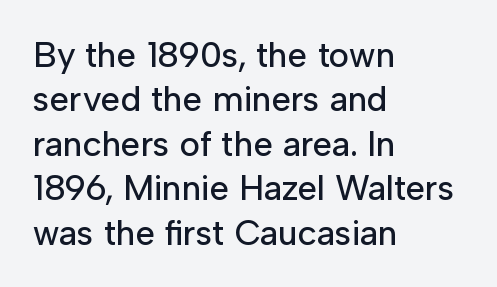
The image shows 35 px sans-serif type, upright; set left-aligned, normal line spacing (1.27x), normal letter spacing, not underlined; low stroke contrast and a medium x-height.
